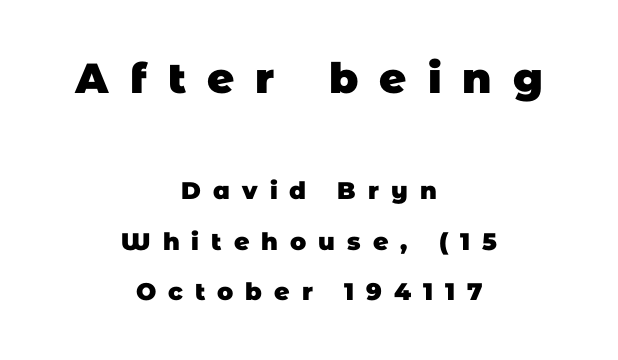
The image shows 42 px heavy sans-serif type; set centered, loose line spacing (2.12x), unusually wide letter spacing (+0.5 em), not underlined; the first (top) block is 1.75x larger; low stroke contrast and a large x-height.
